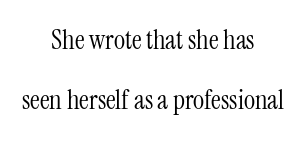
The image shows 27 px text type, upright; set centered, loose line spacing (2.24x), normal letter spacing, not underlined.
